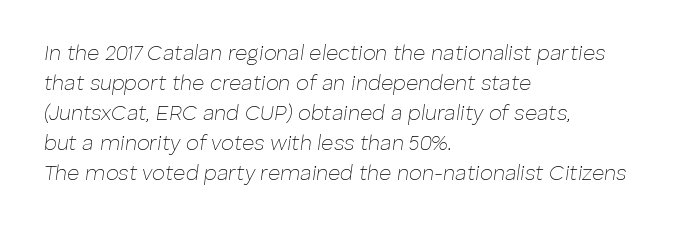
{"italic": "yes", "lean": "right", "slant_degrees": 8, "bold": "no", "underline": "no", "align": "left", "line_spacing": "normal", "line_spacing_ratio": 1.43, "letter_spacing": "normal", "letter_spacing_em": 0.0, "glyph_px": 21}
